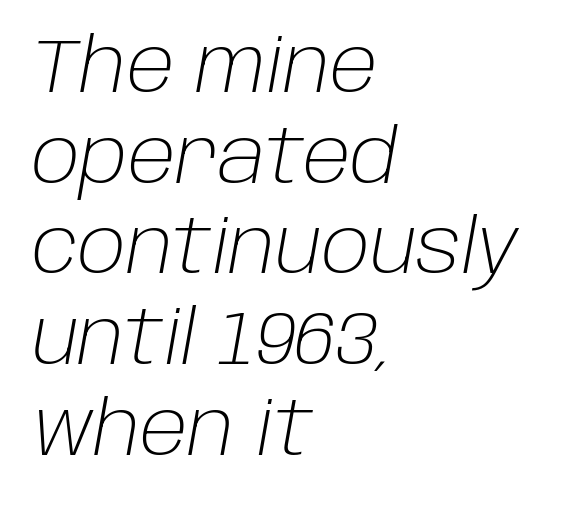
Q: Is the text bold? A: No.
Q: Is the text italic (slanted)? A: Yes, it leans right by about 10 degrees.
Q: Is the text underlined? A: No.
Q: How is the paragraph aligned? A: Left-aligned.
Q: Is the spacing between letters normal or unusually wide? A: Normal.
Q: Width (condensed, normal, or wide)? A: Normal.
Q: Stroke contrast? A: Low.
Q: x-height? A: Large.
Q: Monospaced? A: No.
